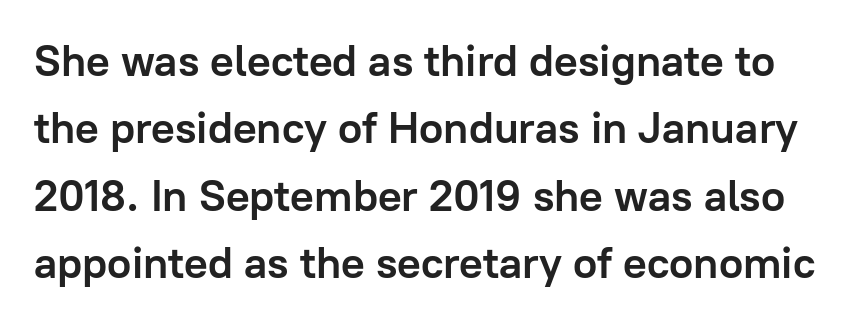
The type family on display is of the sans-serif kind. The area under the type is left untouched. Set as a true bold cut, around the 700 mark. Character widths vary here, with narrow letters taking less room than wide ones. The horizontal fit of the characters is conventional and even. A roman cut, with each character standing at attention.
